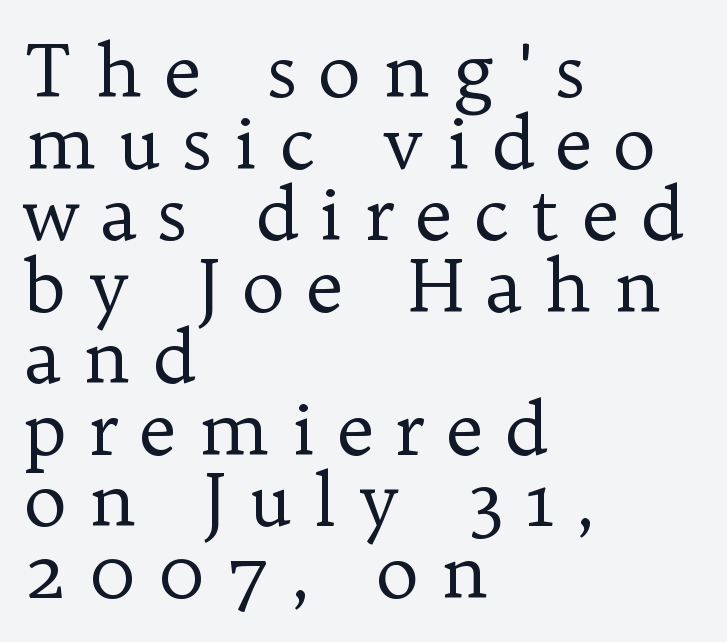
Unlike italic type, these characters show no tilt at all. Is this a fixed-width face? No — the glyphs have proportional, varying widths. Words float on clear page, feet unadorned. A quiet, ordinary-to-light weight characterises the typeface. The letters carry serifs — small finishing strokes at the ends of their stems.
